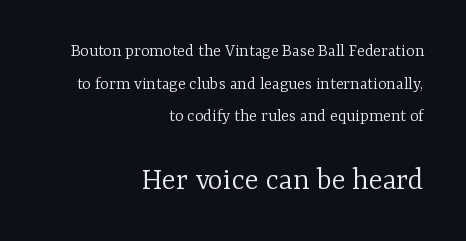
{"serif": "yes", "italic": "no", "bold": "no", "weight": "light", "width": "normal", "stroke_contrast": "low", "x_height": "medium", "monospaced": "no", "underline": "no", "align": "right", "line_spacing_ratio": 1.81, "letter_spacing": "normal", "letter_spacing_em": 0.0, "larger_block": "second", "size_ratio": 1.78, "glyph_px": 32}
